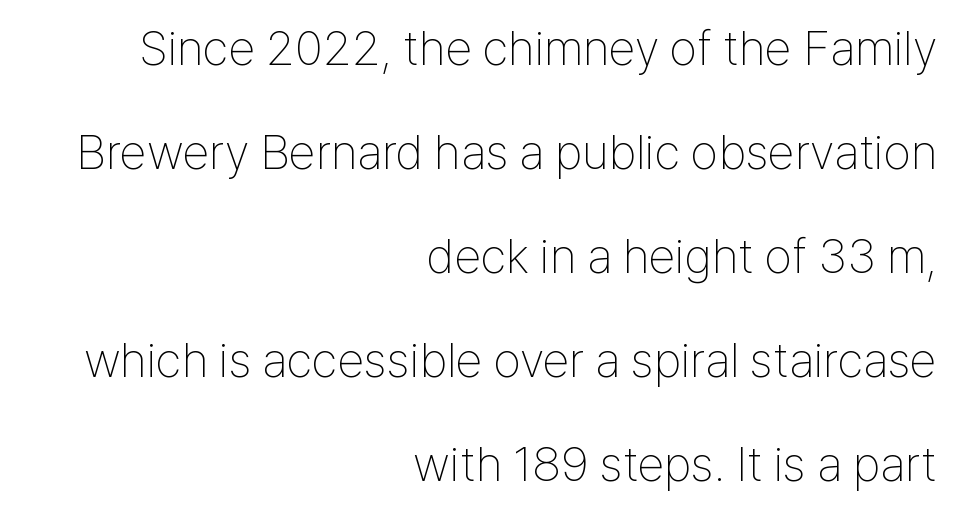
{"serif": "no", "italic": "no", "bold": "no", "weight": "thin", "width": "condensed", "stroke_contrast": "low", "x_height": "medium", "monospaced": "no", "underline": "no", "align": "right", "line_spacing": "loose", "line_spacing_ratio": 2.12, "letter_spacing": "normal", "letter_spacing_em": 0.0, "glyph_px": 49}
